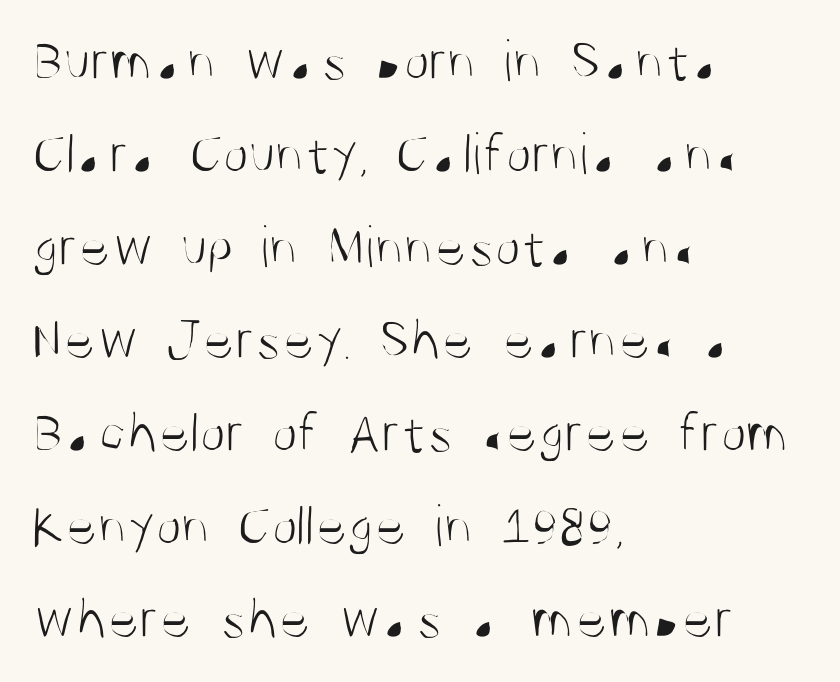
Q: Is the text bold? A: No.
Q: Is the text italic (slanted)? A: No, it is upright.
Q: Is the typeface a serif or a sans-serif typeface? A: Sans-serif.
Q: Is the text underlined? A: No.
Q: How is the paragraph aligned? A: Left-aligned.
Q: Is the spacing between letters normal or unusually wide? A: Normal.
Q: Is the spacing between lines tight, normal or loose? A: Normal.
Q: Width (condensed, normal, or wide)? A: Condensed.
Q: Stroke contrast? A: Medium.
Q: x-height? A: Large.
Q: Monospaced? A: No.
